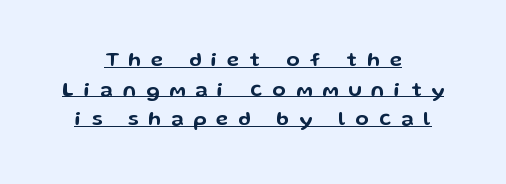
The image shows 20 px text type, upright; set centered, normal line spacing (1.48x), unusually wide letter spacing (+0.5 em), underlined.
